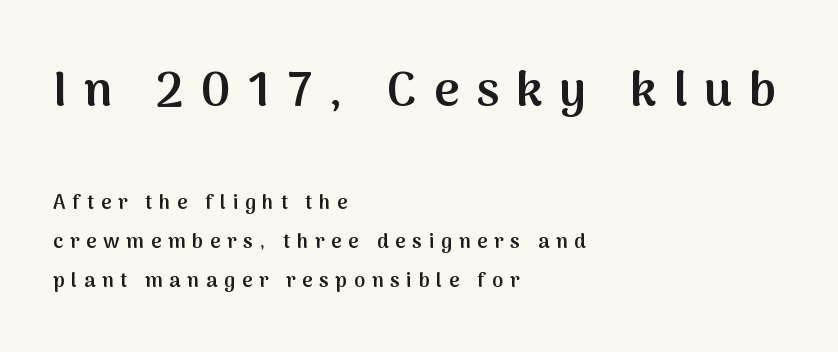
{"serif": "no", "italic": "no", "bold": "semi", "weight": "semibold", "width": "normal", "stroke_contrast": "medium", "x_height": "medium", "monospaced": "no", "underline": "no", "align": "left", "line_spacing": "loose", "line_spacing_ratio": 1.94, "letter_spacing": "wide", "letter_spacing_em": 0.34, "larger_block": "first", "size_ratio": 2.45, "glyph_px": 49}
